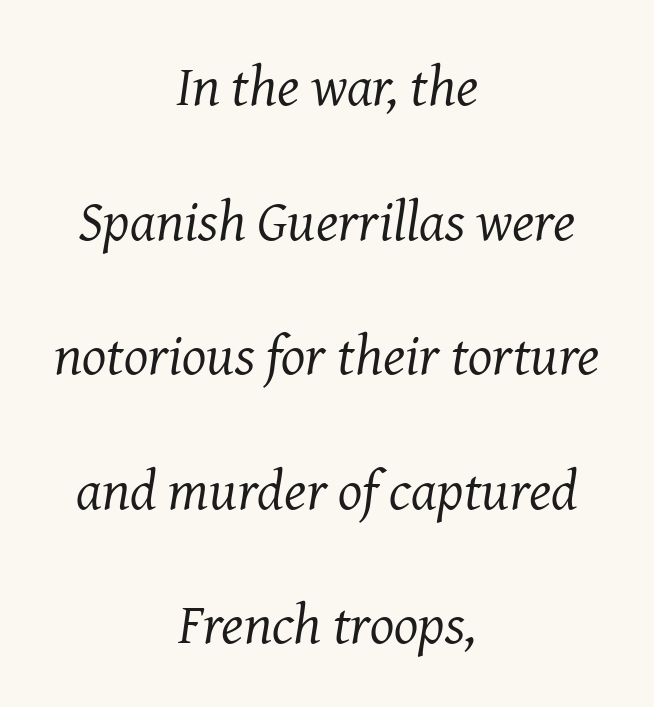
Q: Is the text bold? A: No.
Q: Is the text italic (slanted)? A: Yes, it leans right by about 8 degrees.
Q: Is the typeface a serif or a sans-serif typeface? A: Serif.
Q: Is the text underlined? A: No.
Q: How is the paragraph aligned? A: Centered.
Q: Is the spacing between letters normal or unusually wide? A: Normal.
Q: Is the spacing between lines tight, normal or loose? A: Loose.
Q: Width (condensed, normal, or wide)? A: Normal.
Q: Stroke contrast? A: Medium.
Q: x-height? A: Medium.
Q: Monospaced? A: No.
